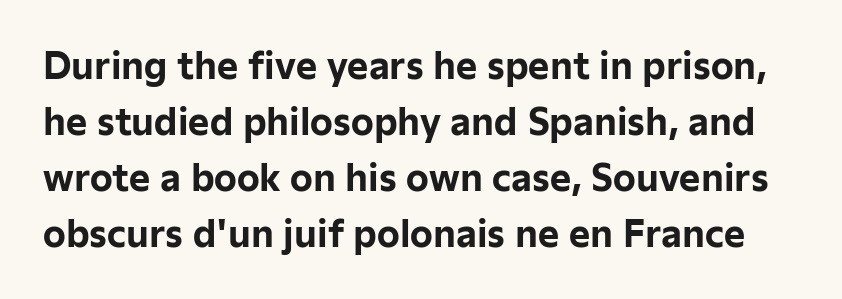
Q: Is the text bold? A: Yes.
Q: Is the text italic (slanted)? A: No, it is upright.
Q: Is the typeface a serif or a sans-serif typeface? A: Sans-serif.
Q: Is the text underlined? A: No.
Q: Is the spacing between letters normal or unusually wide? A: Normal.
Q: Is the spacing between lines tight, normal or loose? A: Normal.
Q: Width (condensed, normal, or wide)? A: Normal.
Q: Stroke contrast? A: Low.
Q: x-height? A: Medium.
Q: Monospaced? A: No.
